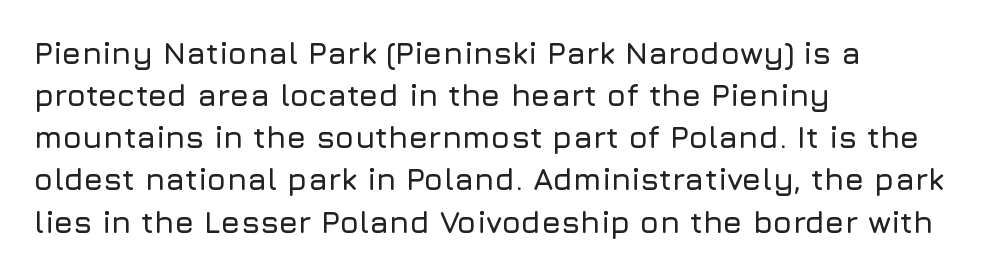
Q: Is the text italic (slanted)? A: No, it is upright.
Q: Is the typeface a serif or a sans-serif typeface? A: Sans-serif.
Q: Is the text underlined? A: No.
Q: How is the paragraph aligned? A: Left-aligned.
Q: Is the spacing between letters normal or unusually wide? A: Normal.
Q: Is the spacing between lines tight, normal or loose? A: Normal.
Q: Width (condensed, normal, or wide)? A: Normal.
Q: Stroke contrast? A: Low.
Q: x-height? A: Medium.
Q: Monospaced? A: No.
